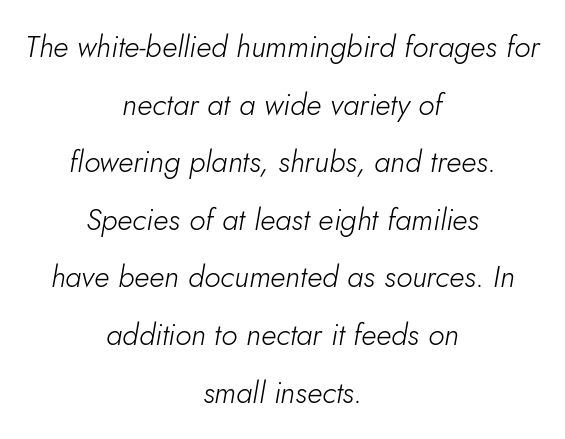
Unbolded letterforms with no extra heft. Is there much room between lines? Yes — plenty of vertical air separates them. Rule under the text: the space is simply empty. Proportional: the letters do not fall into vertical columns. Characters are canted at an angle relative to the baseline's perpendicular. Inter-character spacing is left at the font's built-in metrics.
